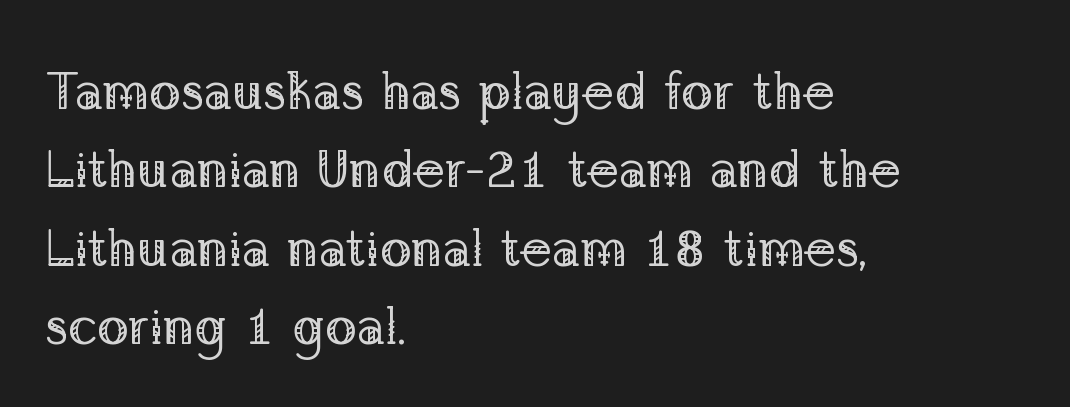
The image shows 53 px regular-weight serif type, upright; set left-aligned, normal line spacing (1.48x), normal letter spacing, not underlined; low stroke contrast and a medium x-height.
